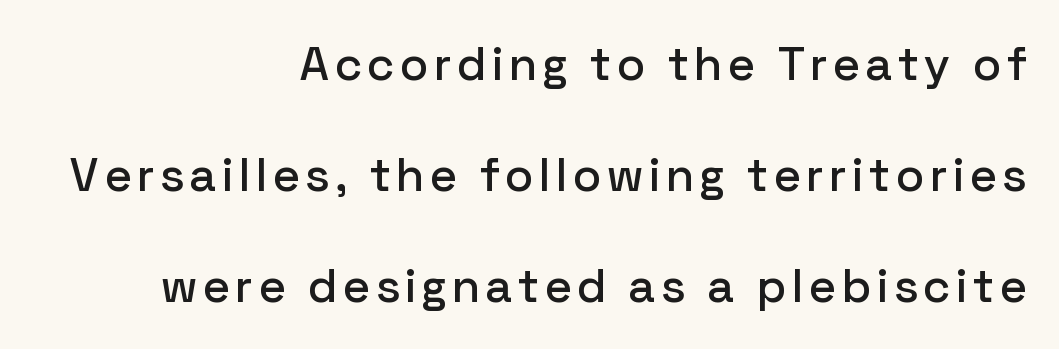
{"serif": "no", "italic": "no", "width": "normal", "stroke_contrast": "low", "x_height": "medium", "monospaced": "no", "underline": "no", "align": "right", "line_spacing": "loose", "line_spacing_ratio": 2.36, "glyph_px": 47}
